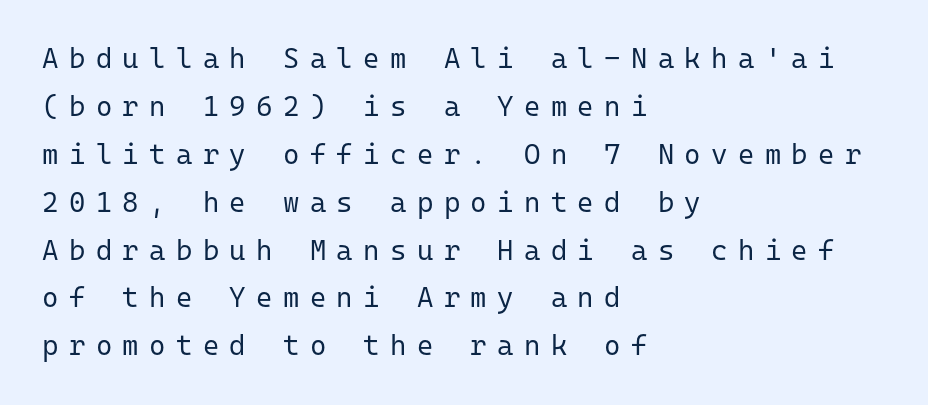
{"serif": "no", "italic": "no", "bold": "no", "weight": "regular", "width": "normal", "stroke_contrast": "low", "x_height": "medium", "monospaced": "yes", "underline": "no", "align": "left", "line_spacing_ratio": 1.71, "letter_spacing": "wide", "letter_spacing_em": 0.37, "glyph_px": 28}
